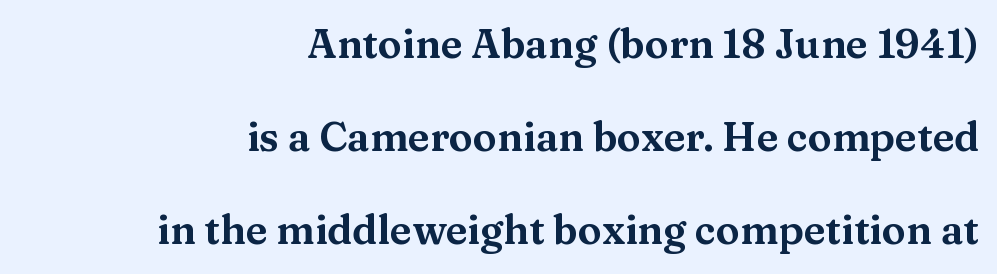
The rendering uses a large line-height, opening up the rows. The passage shown is typed in a proportional face where columns would drift. Reading down the block, your eye finds every line finishing at a fixed right position. Any mark beneath the type? The region is blank. Nothing unusual about the tracking: characters are spaced as the font intends.
